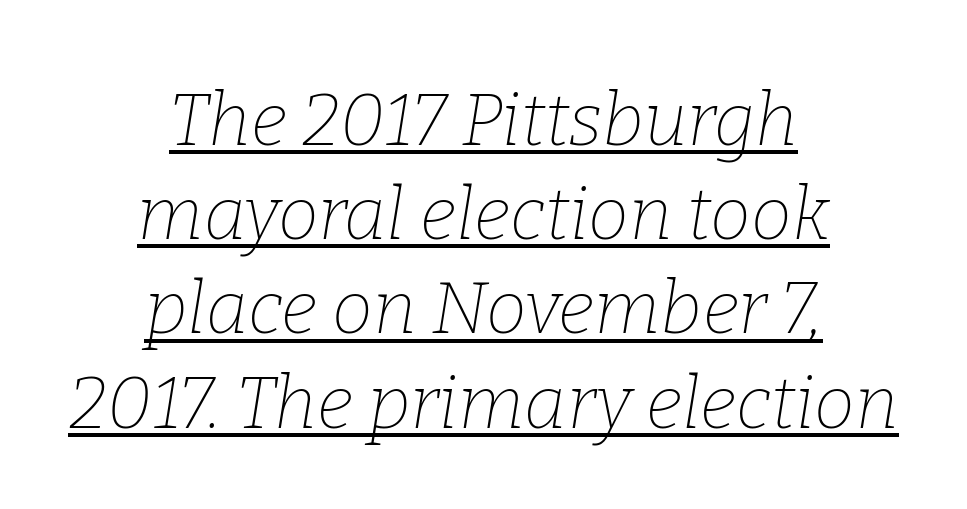
{"serif": "yes", "italic": "yes", "lean": "right", "slant_degrees": 9, "bold": "no", "weight": "thin", "width": "normal", "stroke_contrast": "low", "x_height": "medium", "monospaced": "no", "underline": "yes", "align": "center", "line_spacing": "normal", "line_spacing_ratio": 1.29, "letter_spacing": "normal", "letter_spacing_em": 0.0, "glyph_px": 73}
